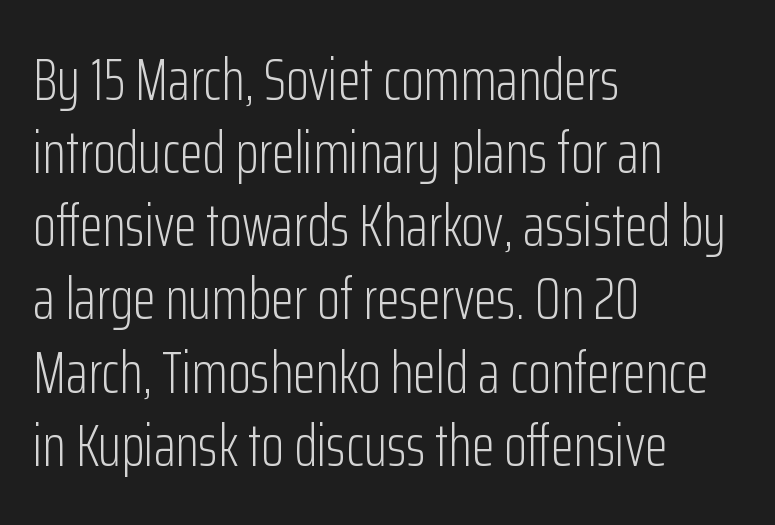
{"serif": "no", "italic": "no", "bold": "no", "weight": "light", "width": "condensed", "stroke_contrast": "low", "x_height": "medium", "monospaced": "no", "underline": "no", "align": "left", "line_spacing_ratio": 1.24, "letter_spacing": "normal", "letter_spacing_em": 0.0, "glyph_px": 59}
